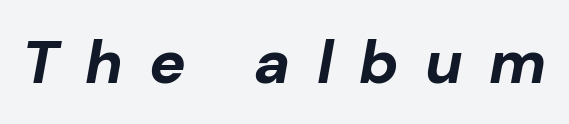
Q: Is the text bold? A: Yes.
Q: Is the text italic (slanted)? A: Yes, it leans right by about 10 degrees.
Q: Is the text underlined? A: No.
Q: Is the spacing between letters normal or unusually wide? A: Unusually wide.
Q: Width (condensed, normal, or wide)? A: Normal.
Q: Stroke contrast? A: Low.
Q: x-height? A: Medium.
Q: Monospaced? A: No.
